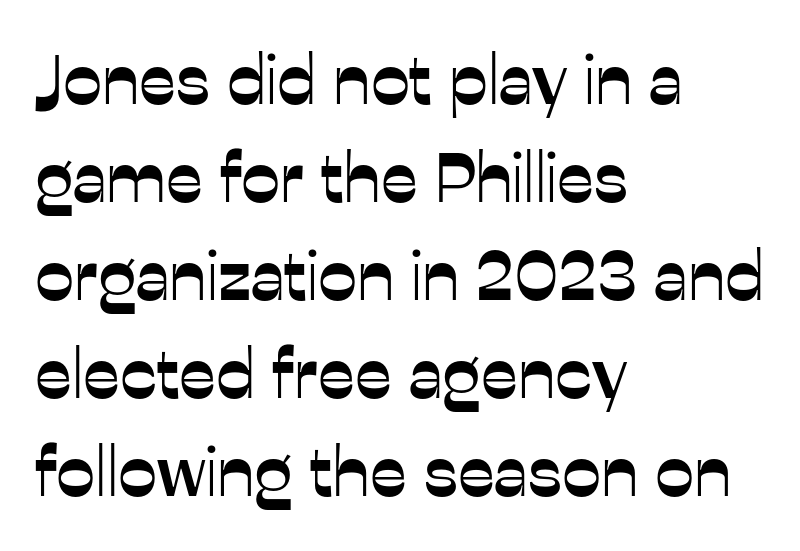
{"serif": "no", "italic": "no", "width": "normal", "stroke_contrast": "low", "x_height": "medium", "monospaced": "no", "underline": "no", "align": "left", "line_spacing": "normal", "line_spacing_ratio": 1.4, "letter_spacing": "normal", "letter_spacing_em": 0.0, "glyph_px": 70}
